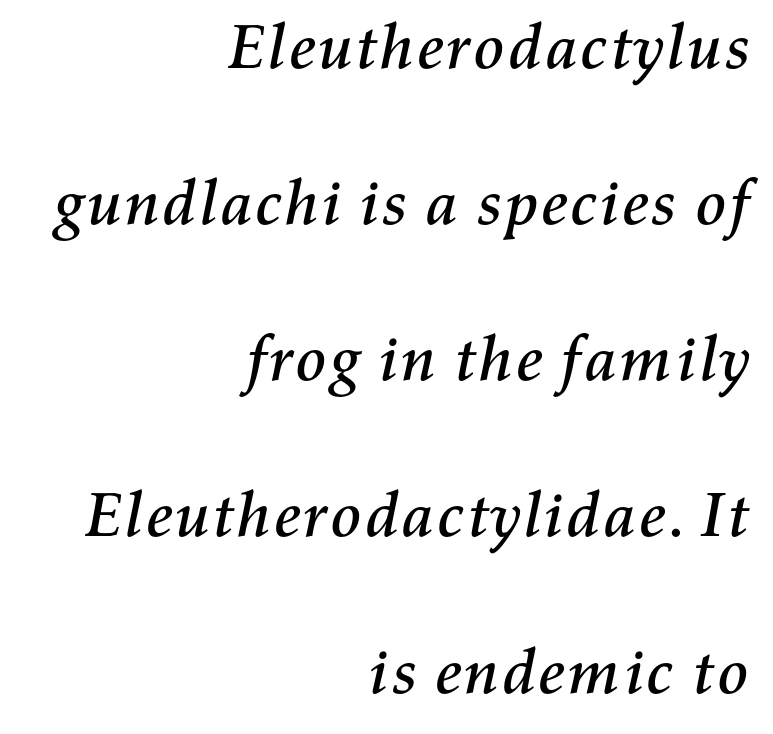
{"italic": "yes", "lean": "right", "slant_degrees": 11, "width": "normal", "stroke_contrast": "medium", "x_height": "medium", "monospaced": "no", "underline": "no", "align": "right", "line_spacing": "loose", "line_spacing_ratio": 2.44, "letter_spacing": "normal", "letter_spacing_em": 0.0, "glyph_px": 64}
